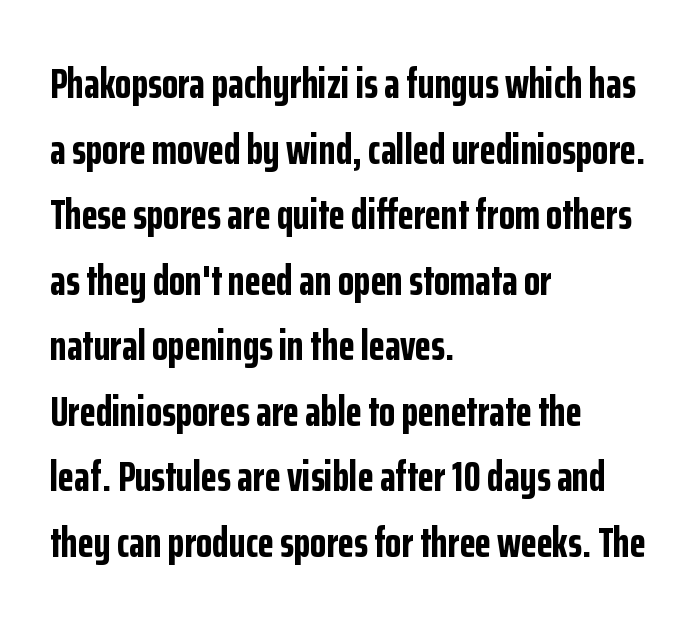
The image shows 42 px bold, condensed sans-serif type, upright; set left-aligned, normal line spacing (1.56x), normal letter spacing, not underlined; low stroke contrast and a medium x-height.
